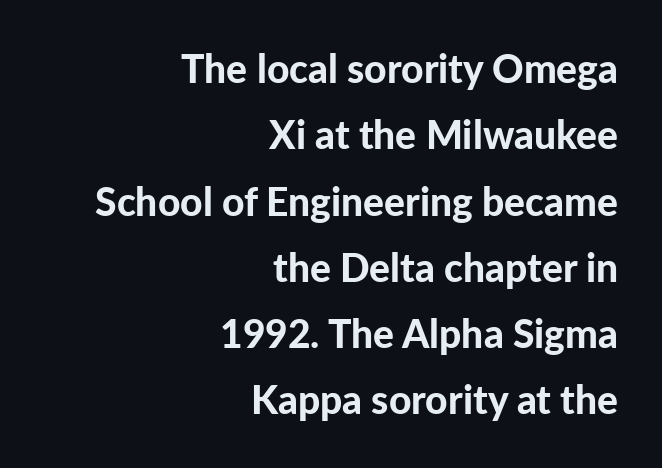
{"serif": "no", "italic": "no", "bold": "yes", "weight": "bold", "width": "normal", "stroke_contrast": "low", "x_height": "medium", "monospaced": "no", "underline": "no", "align": "right", "line_spacing": "normal", "line_spacing_ratio": 1.7, "letter_spacing": "normal", "letter_spacing_em": 0.0, "glyph_px": 39}
